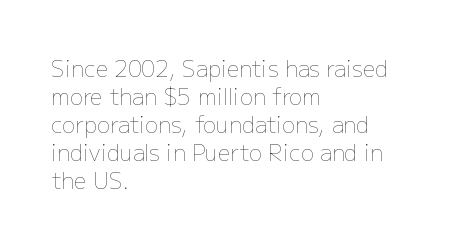
Q: Is the text bold? A: No.
Q: Is the text italic (slanted)? A: No, it is upright.
Q: Is the text underlined? A: No.
Q: How is the paragraph aligned? A: Left-aligned.
Q: Is the spacing between letters normal or unusually wide? A: Normal.
Q: Is the spacing between lines tight, normal or loose? A: Normal.
